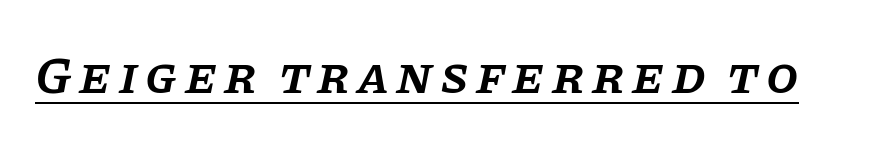
Slanted lettering throughout. Varying glyph widths throughout — classic text-font behaviour. Underlined type. Notice the strokes are somewhat thickened but not fully heavy: this is a semibold.
